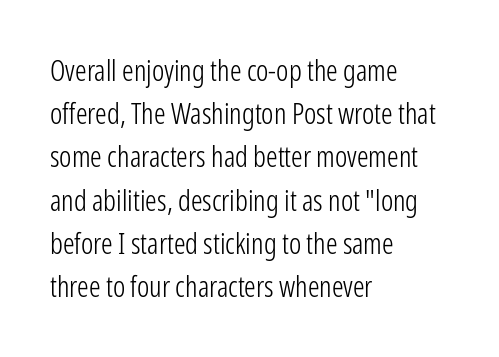
The gaps between neighbouring characters are ordinary and unremarkable. The specimen reads as upright at a glance. The cut favours lightness, reaching ordinary text weight at its darkest. The letters advance in unequal steps, a hallmark of proportional type.
